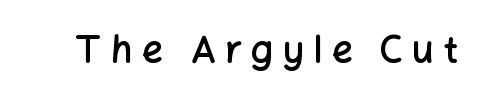
The image shows 37 px semibold sans-serif type, upright; set unusually wide letter spacing (+0.25 em), not underlined; low stroke contrast and a medium x-height.
